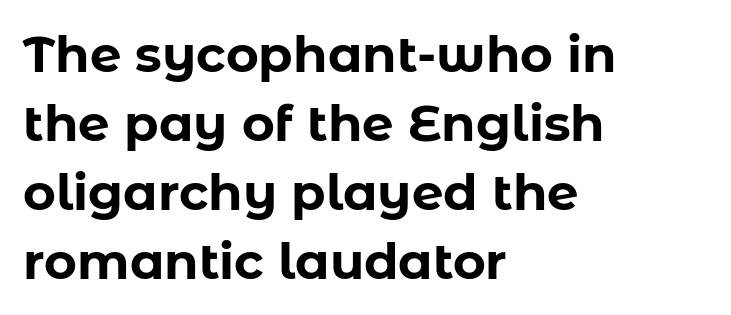
The image shows 50 px bold sans-serif type, upright; set left-aligned, normal line spacing (1.38x), normal letter spacing, not underlined; low stroke contrast and a medium x-height.
